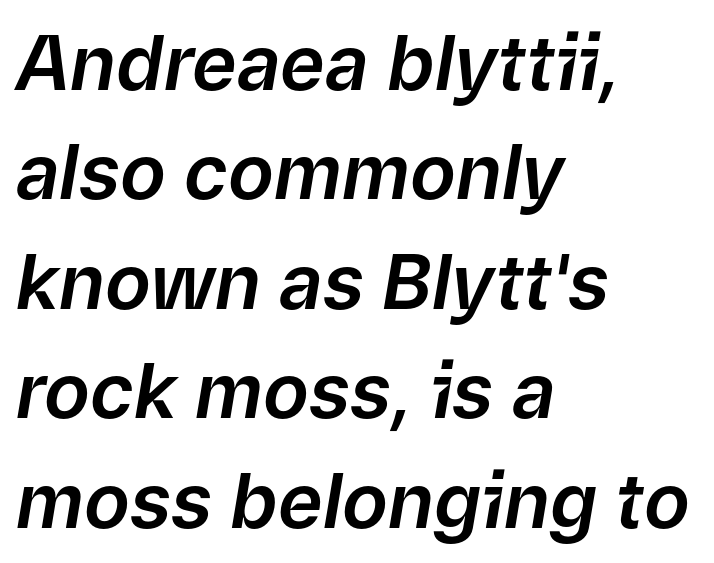
Q: Is the text italic (slanted)? A: Yes, it leans right by about 9 degrees.
Q: Is the text underlined? A: No.
Q: How is the paragraph aligned? A: Left-aligned.
Q: Is the spacing between letters normal or unusually wide? A: Normal.
Q: Is the spacing between lines tight, normal or loose? A: Normal.
Q: Width (condensed, normal, or wide)? A: Normal.
Q: Stroke contrast? A: Low.
Q: x-height? A: Medium.
Q: Monospaced? A: No.
